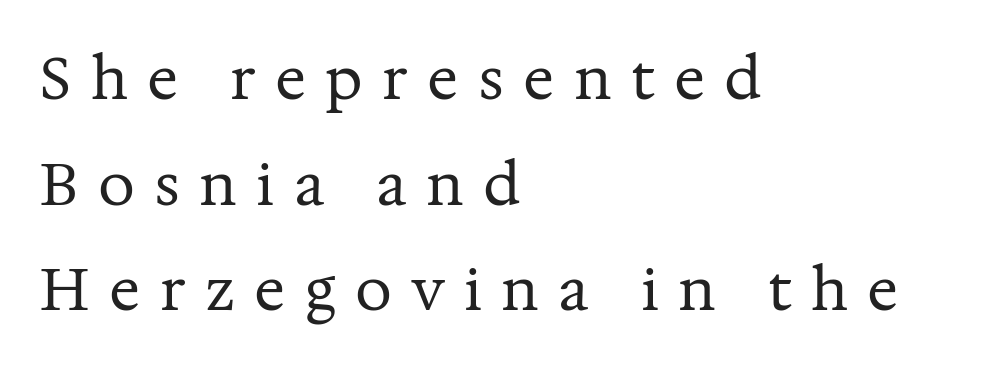
{"serif": "yes", "italic": "no", "bold": "no", "weight": "regular", "width": "normal", "stroke_contrast": "medium", "x_height": "medium", "monospaced": "no", "underline": "no", "align": "left", "line_spacing_ratio": 1.82, "letter_spacing": "wide", "letter_spacing_em": 0.33, "glyph_px": 58}
